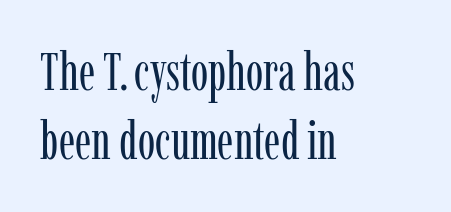
This sample is left-justified, so line endings fall wherever the words run out. The face used here is proportionally spaced, like ordinary book or web type. Type style note: has serifs. Letter spacing: default. Rendered with straight, roman letterforms. The typeface has the unassuming heft of standard copy or less.
